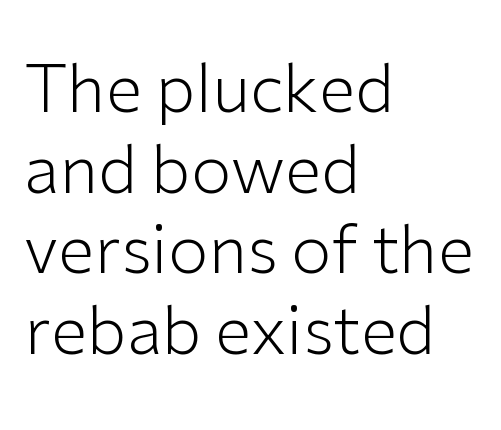
Q: Is the text bold? A: No.
Q: Is the text italic (slanted)? A: No, it is upright.
Q: Is the typeface a serif or a sans-serif typeface? A: Sans-serif.
Q: Is the text underlined? A: No.
Q: How is the paragraph aligned? A: Left-aligned.
Q: Is the spacing between letters normal or unusually wide? A: Normal.
Q: Width (condensed, normal, or wide)? A: Normal.
Q: Stroke contrast? A: Low.
Q: x-height? A: Medium.
Q: Monospaced? A: No.
